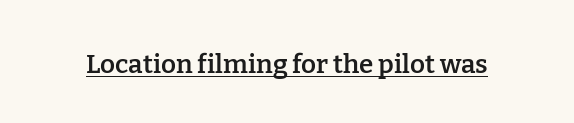
The letters stand upright; this is a roman face. This is moderately heavy type, rendered in semibold. These characters rest on top of a visible drawn line. You could call the tracking neutral — neither tight nor loose.
